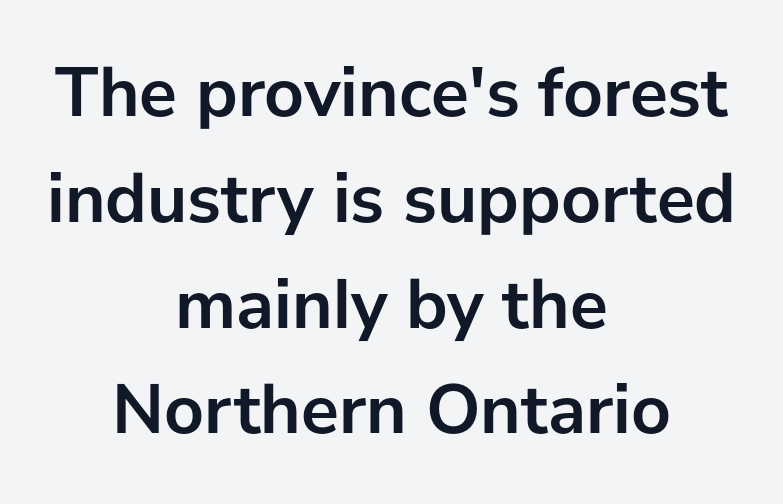
The image shows 71 px semibold sans-serif type, upright; set centered, normal line spacing (1.49x), normal letter spacing, not underlined; low stroke contrast and a medium x-height.
